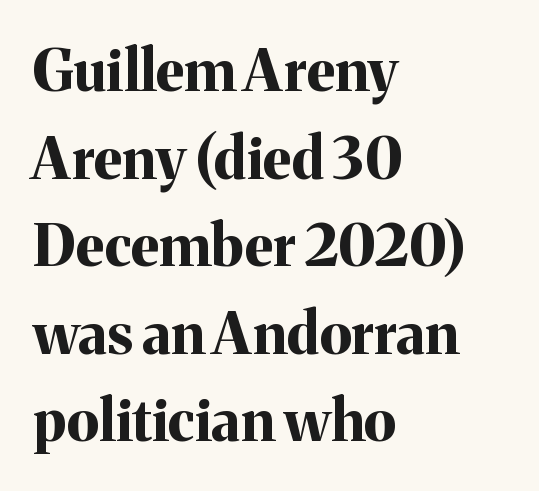
Q: Is the text bold? A: Yes.
Q: Is the text italic (slanted)? A: No, it is upright.
Q: Is the typeface a serif or a sans-serif typeface? A: Serif.
Q: Is the text underlined? A: No.
Q: How is the paragraph aligned? A: Left-aligned.
Q: Is the spacing between letters normal or unusually wide? A: Normal.
Q: Is the spacing between lines tight, normal or loose? A: Normal.
Q: Width (condensed, normal, or wide)? A: Normal.
Q: Stroke contrast? A: Medium.
Q: x-height? A: Medium.
Q: Monospaced? A: No.
